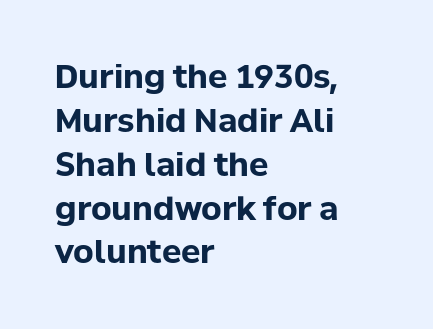
{"serif": "no", "italic": "no", "bold": "yes", "weight": "bold", "width": "normal", "stroke_contrast": "low", "x_height": "medium", "monospaced": "no", "underline": "no", "align": "left", "line_spacing": "normal", "line_spacing_ratio": 1.37, "letter_spacing": "normal", "letter_spacing_em": 0.0, "glyph_px": 32}
